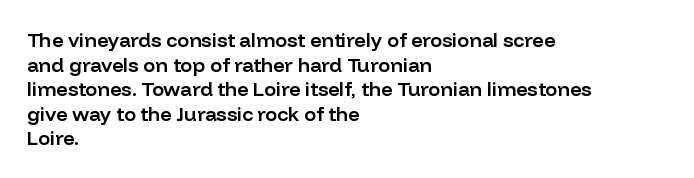
Q: Is the text bold? A: Semi-bold.
Q: Is the text italic (slanted)? A: No, it is upright.
Q: Is the text underlined? A: No.
Q: How is the paragraph aligned? A: Left-aligned.
Q: Is the spacing between letters normal or unusually wide? A: Normal.
